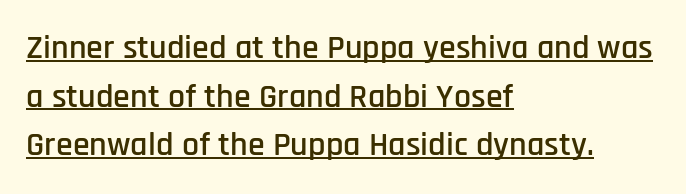
The image shows 34 px condensed sans-serif type, upright; set left-aligned, normal line spacing (1.43x), normal letter spacing, underlined; low stroke contrast and a large x-height.
